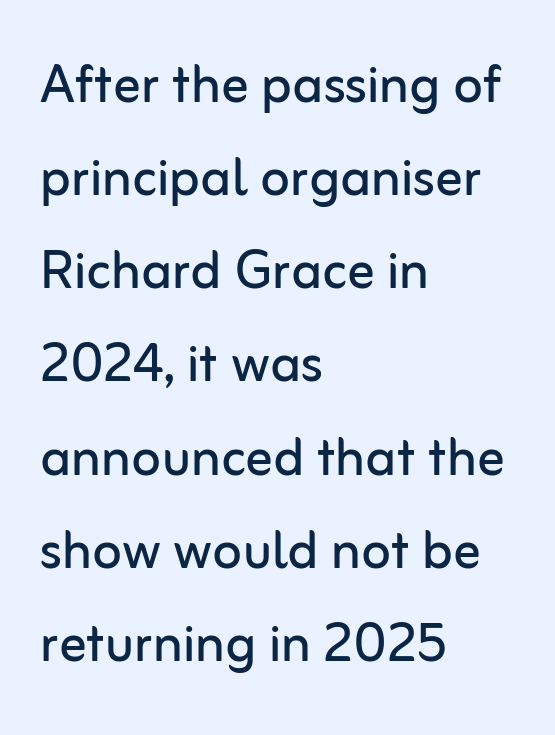
Q: Is the text bold? A: No.
Q: Is the text italic (slanted)? A: No, it is upright.
Q: Is the typeface a serif or a sans-serif typeface? A: Sans-serif.
Q: Is the text underlined? A: No.
Q: How is the paragraph aligned? A: Left-aligned.
Q: Is the spacing between letters normal or unusually wide? A: Normal.
Q: Is the spacing between lines tight, normal or loose? A: Normal.
Q: Width (condensed, normal, or wide)? A: Normal.
Q: Stroke contrast? A: Low.
Q: x-height? A: Medium.
Q: Monospaced? A: No.
